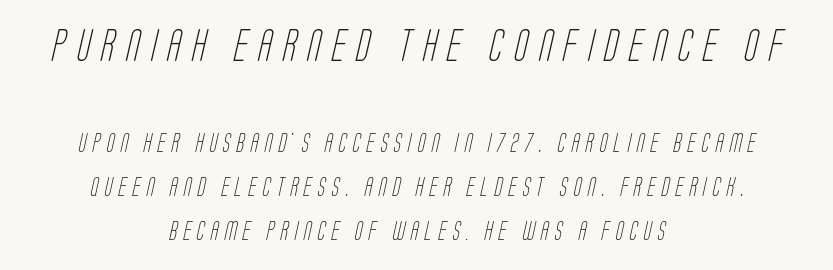
One-word summary of the alignment: center. Heft: none added — not bold. Just letters on the line, the space beneath them empty. Rows of type keep a wide berth in the vertical direction. Loose tracking; the words dissolve into strings of separated letters.
